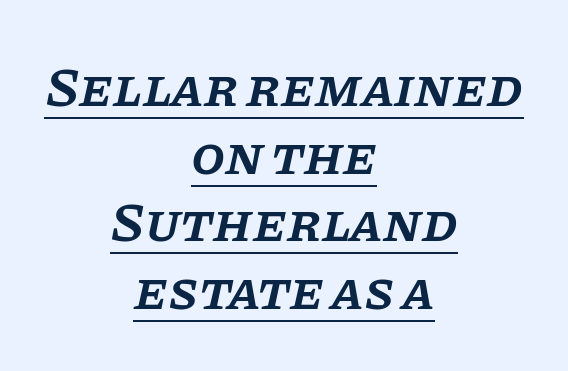
The image shows 55 px semibold serif type, italic (leaning right); set centered, line spacing 1.23x, normal letter spacing, underlined; low stroke contrast and a large x-height.
